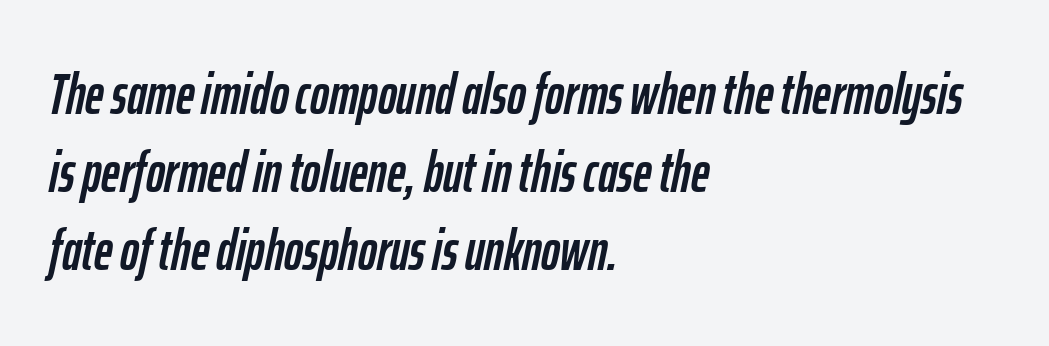
The image shows 57 px condensed type, italic (leaning right); set left-aligned, normal line spacing (1.37x), normal letter spacing, not underlined; low stroke contrast and a medium x-height.
